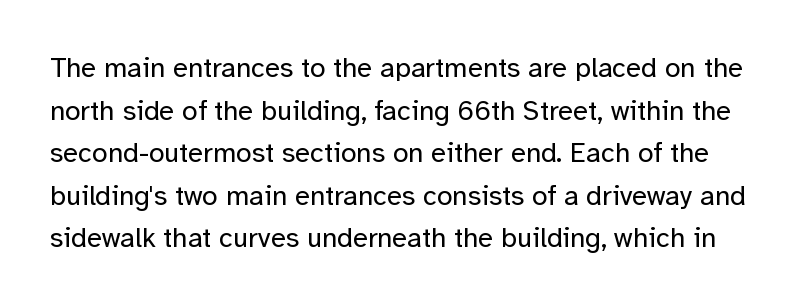
The image shows 28 px regular-weight sans-serif type, upright; set normal line spacing (1.52x), normal letter spacing, not underlined; low stroke contrast and a medium x-height.
